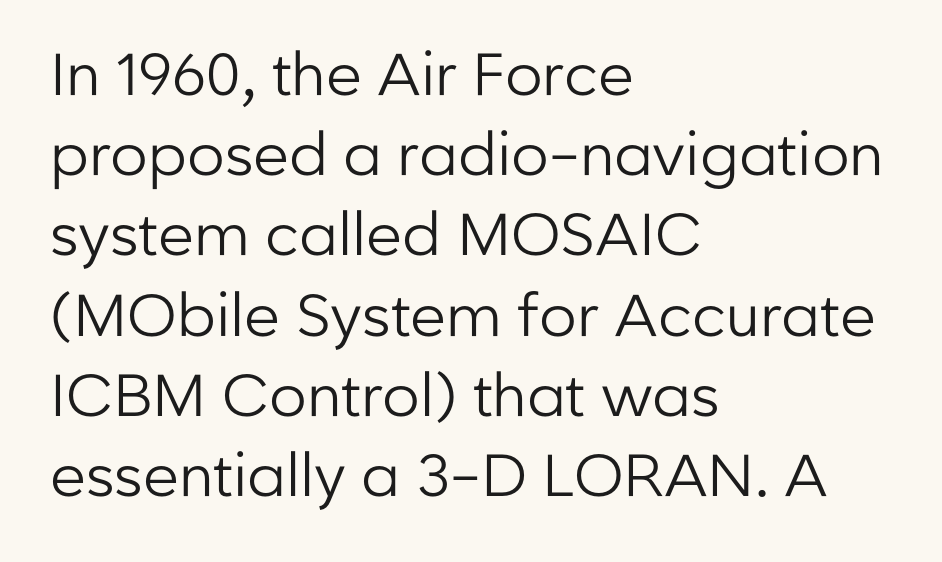
Compared with typical paragraphs, the rows here are spaced about the same. The font's upright variant was chosen for this text. The passage shown is typed in a proportional face where columns would drift. Has an underline been added? It has not. In terms of letterform style, serifs are entirely absent.
